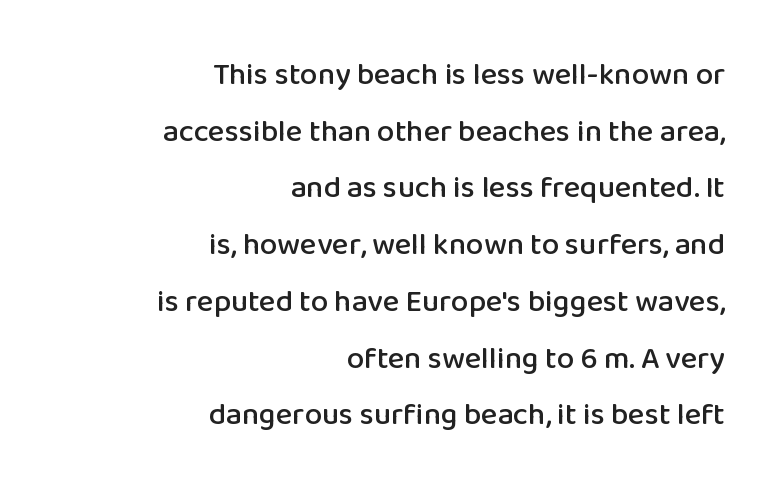
The image shows 31 px sans-serif type, upright; set right-aligned, line spacing 1.83x, normal letter spacing, not underlined; low stroke contrast and a medium x-height.
